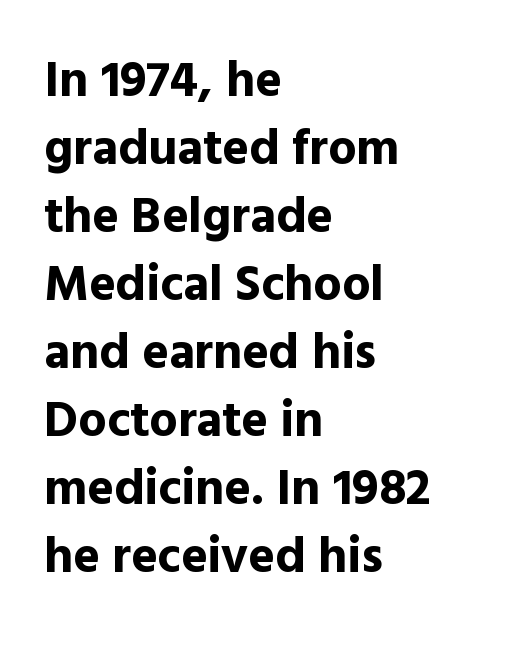
What stands out about the letter spacing? Nothing — it is the standard amount. This block has exactly the height ordinary leading produces. Here the designer chose a conventional face with non-uniform glyph widths. A student would call this left alignment; a typographer would say flush left, rag right.
